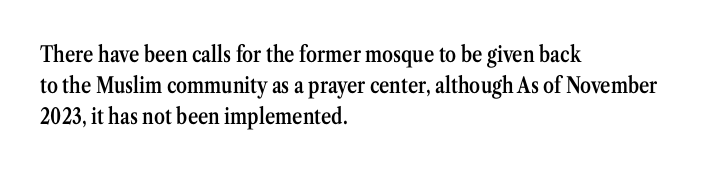
Q: Is the text bold? A: Semi-bold.
Q: Is the text italic (slanted)? A: No, it is upright.
Q: Is the text underlined? A: No.
Q: How is the paragraph aligned? A: Left-aligned.
Q: Is the spacing between letters normal or unusually wide? A: Normal.
Q: Is the spacing between lines tight, normal or loose? A: Normal.
